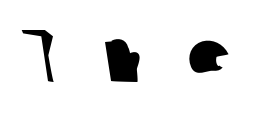
{"serif": "no", "width": "normal", "stroke_contrast": "low", "x_height": "medium", "monospaced": "no", "underline": "no", "letter_spacing": "wide", "letter_spacing_em": 0.45, "glyph_px": 76}
